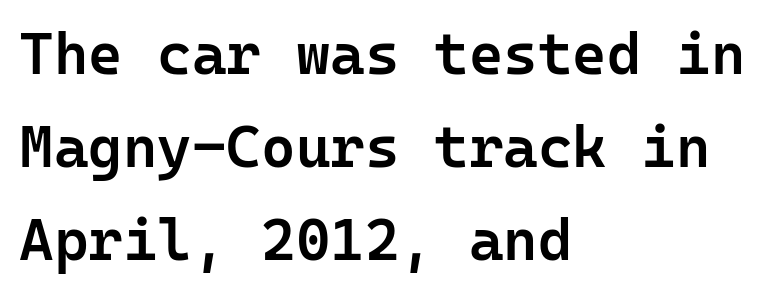
Firm but not heavy-handed strokes: this text is semibold. The lettering stays uniformly vertical, giving the passage a roman look. The glyphs are unaccompanied by any horizontal stroke below them. The text block is weighted toward the left margin, trailing off unevenly rightward. Evenly set lines give the paragraph a standard silhouette. In terms of letterspacing, this is plain default setting.
